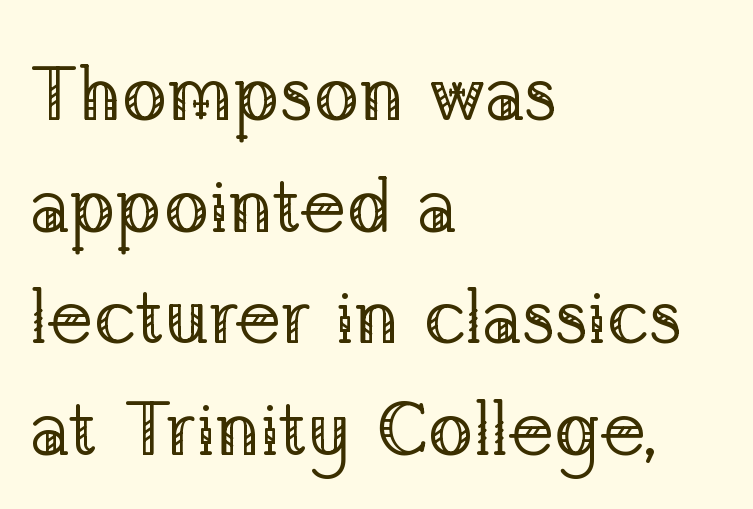
{"serif": "yes", "italic": "no", "bold": "no", "weight": "regular", "width": "normal", "stroke_contrast": "low", "x_height": "medium", "monospaced": "no", "underline": "no", "align": "left", "line_spacing": "normal", "line_spacing_ratio": 1.47, "letter_spacing": "normal", "letter_spacing_em": 0.0, "glyph_px": 76}
